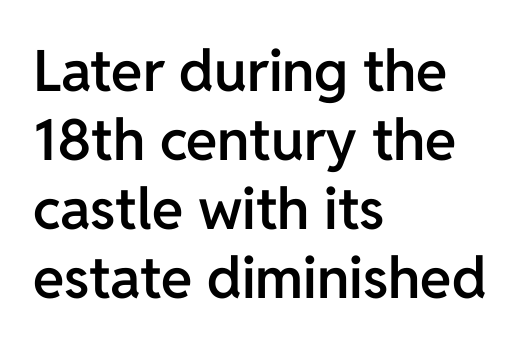
{"serif": "no", "italic": "no", "bold": "semi", "weight": "semibold", "width": "normal", "stroke_contrast": "low", "x_height": "medium", "monospaced": "no", "underline": "no", "align": "left", "line_spacing_ratio": 1.21, "letter_spacing": "normal", "letter_spacing_em": 0.0, "glyph_px": 57}
